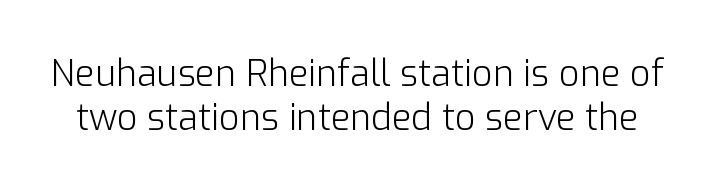
{"serif": "no", "italic": "no", "bold": "no", "weight": "light", "width": "normal", "stroke_contrast": "low", "x_height": "medium", "monospaced": "no", "underline": "no", "line_spacing_ratio": 1.22, "letter_spacing": "normal", "letter_spacing_em": 0.0, "glyph_px": 36}
